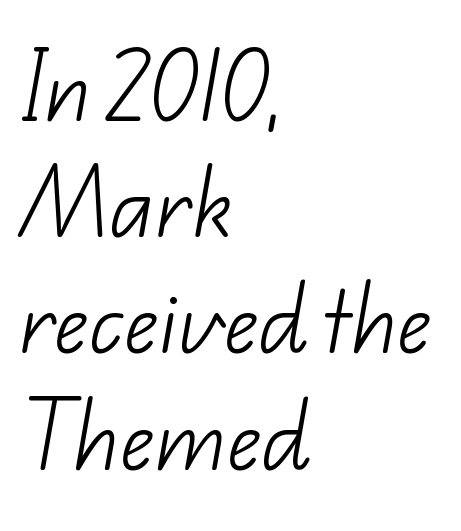
Typeset ragged right — the left edge is the straight one. Underline: absent. What kind of face is this? One without serifs — a sans. Bold? No — there's no thickening of the strokes.
